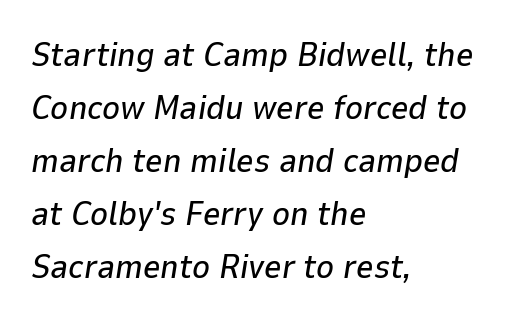
The leading is moderate, giving the passage an even texture. Nobody drew a line under any word here. The lettering tilts uniformly, giving the passage an italic look. In terms of letterspacing, this is plain default setting.
